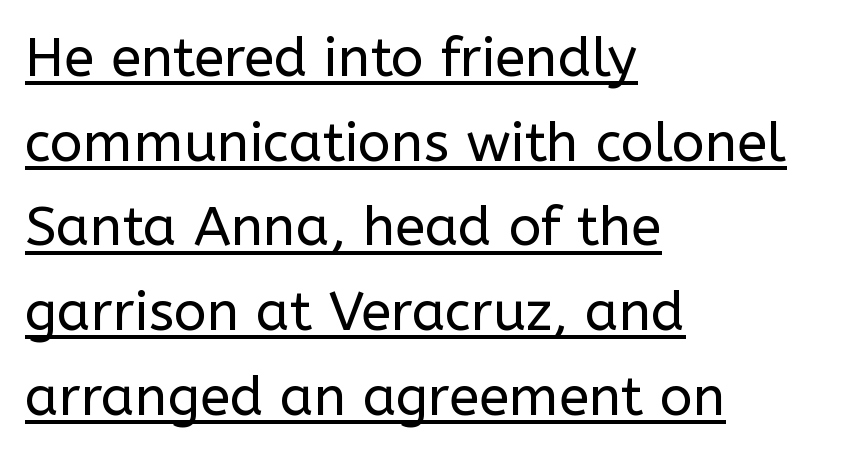
Q: Is the text bold? A: No.
Q: Is the text italic (slanted)? A: No, it is upright.
Q: Is the typeface a serif or a sans-serif typeface? A: Sans-serif.
Q: Is the text underlined? A: Yes.
Q: How is the paragraph aligned? A: Left-aligned.
Q: Is the spacing between letters normal or unusually wide? A: Normal.
Q: Is the spacing between lines tight, normal or loose? A: Normal.
Q: Width (condensed, normal, or wide)? A: Normal.
Q: Stroke contrast? A: Low.
Q: x-height? A: Medium.
Q: Monospaced? A: No.
